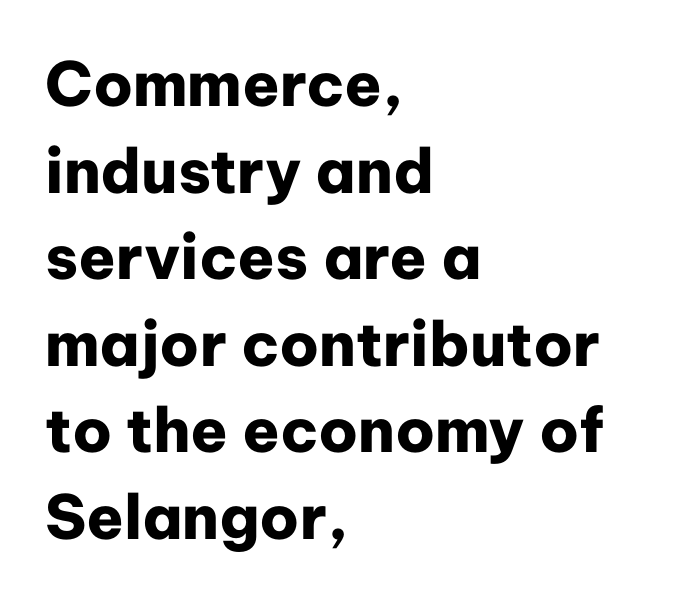
If you measured baseline to baseline, you'd find a middling distance. Do the characters align in a grid? No, the font is proportional. Any mark beneath the type? The region is blank. Heavy, bold letterforms. In terms of letterspacing, this is plain default setting.
